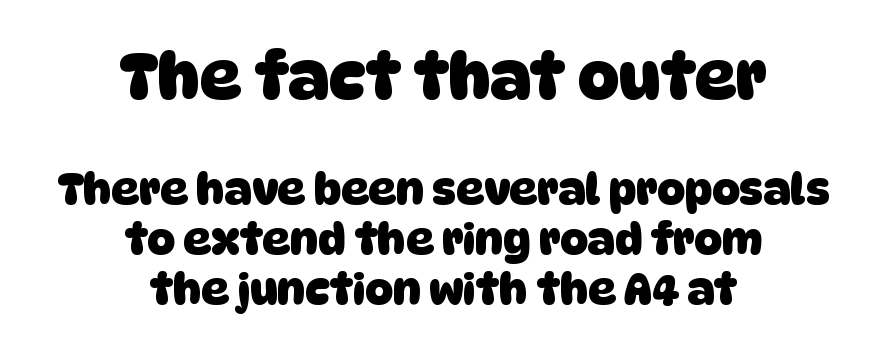
Only glyphs here, with clear space below each row. Here the designer chose a conventional face with non-uniform glyph widths. Weight: bold. The face used here is a sans, in the tradition of grotesques and geometrics.
